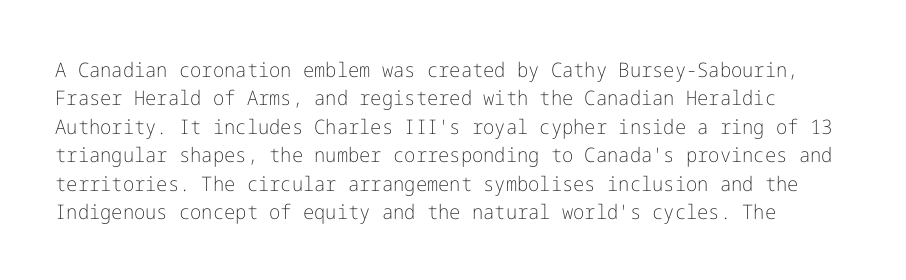
Q: Is the text bold? A: No.
Q: Is the text italic (slanted)? A: No, it is upright.
Q: Is the text underlined? A: No.
Q: Is the spacing between letters normal or unusually wide? A: Normal.
Q: Is the spacing between lines tight, normal or loose? A: Normal.
